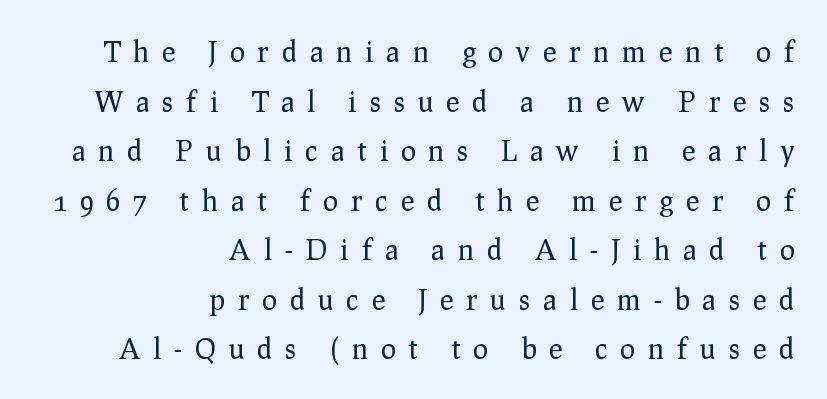
Q: Is the text bold? A: No.
Q: Is the text italic (slanted)? A: No, it is upright.
Q: Is the typeface a serif or a sans-serif typeface? A: Serif.
Q: Is the text underlined? A: No.
Q: How is the paragraph aligned? A: Right-aligned.
Q: Is the spacing between letters normal or unusually wide? A: Unusually wide.
Q: Width (condensed, normal, or wide)? A: Normal.
Q: Stroke contrast? A: Low.
Q: x-height? A: Medium.
Q: Monospaced? A: No.
